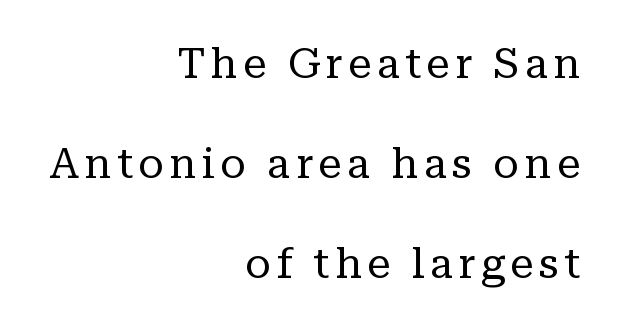
The strokes are not fattened; the text isn't bold. Plain, unruled lines of type. Proportional: the letters do not fall into vertical columns. The font's upright variant was chosen for this text. Horizontal alignment here is rightward, an uncommon choice for prose.
